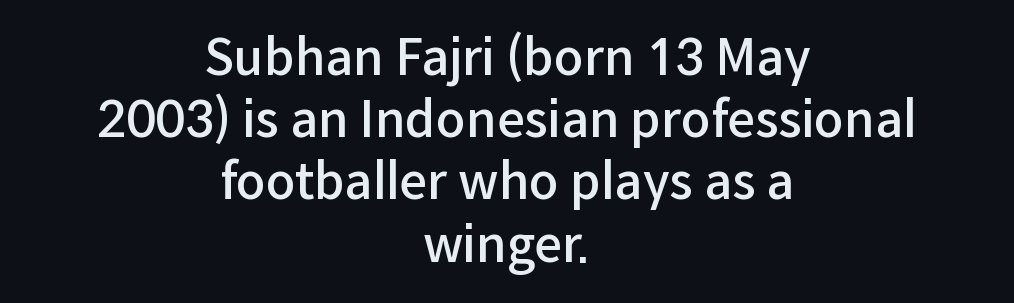
Notice the strokes are somewhat thickened but not fully heavy: this is a semibold. Vertically, the passage feels balanced, rows spaced as you'd expect. This sample uses plain, unmodified letter spacing. The rendering shows plain stroke endings on the letterforms — a sans-serif design. The typesetter chose a symmetrical, centered arrangement here. These lines are rendered in a variable-pitch font.
